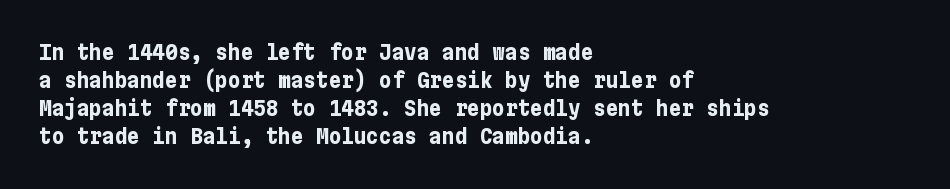
Q: Is the text bold? A: Yes.
Q: Is the text italic (slanted)? A: No, it is upright.
Q: Is the text underlined? A: No.
Q: How is the paragraph aligned? A: Left-aligned.
Q: Is the spacing between letters normal or unusually wide? A: Normal.
Q: Is the spacing between lines tight, normal or loose? A: Normal.
